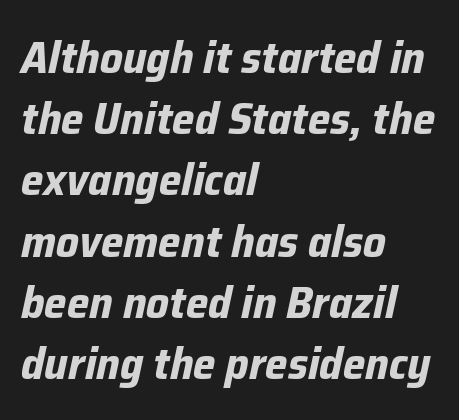
Summary of weight: heavy, a full bold. The lines sit at an ordinary, default distance from one another. Left-aligned paragraph, ragged on the right. Think of a printed novel: that variable character pitch is what you see here. This is oblique type, the kind used for emphasis or titles.
